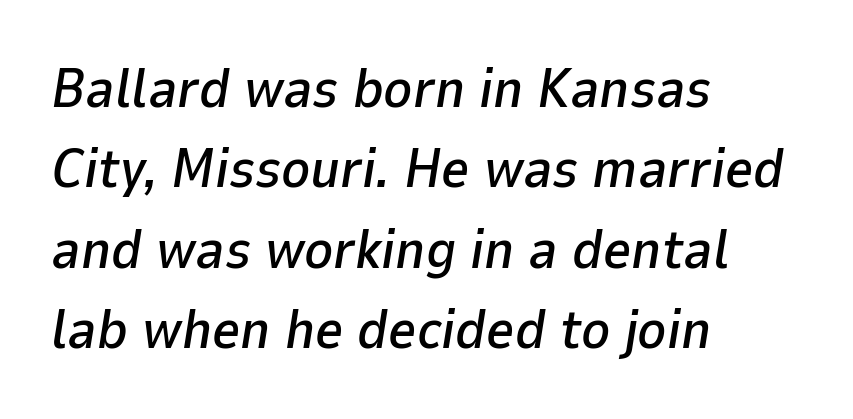
{"italic": "yes", "lean": "right", "slant_degrees": 9, "width": "normal", "stroke_contrast": "low", "x_height": "medium", "monospaced": "no", "underline": "no", "align": "left", "line_spacing": "normal", "line_spacing_ratio": 1.46, "letter_spacing": "normal", "letter_spacing_em": 0.0, "glyph_px": 55}
